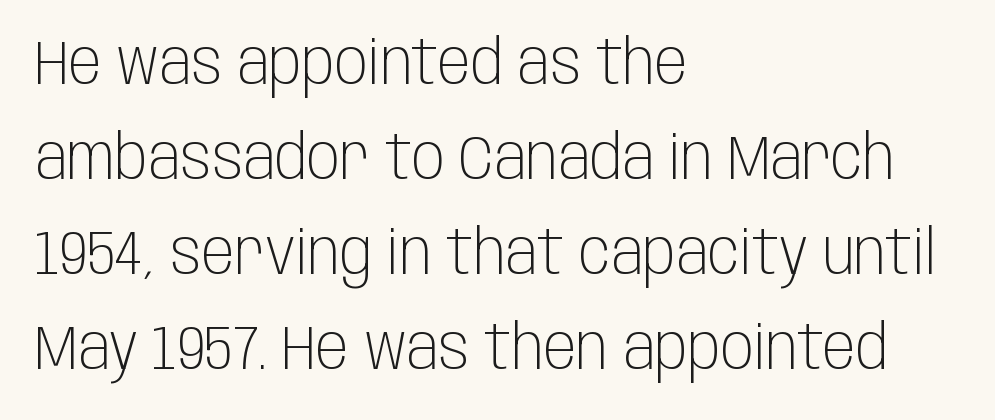
The image shows 61 px light, condensed sans-serif type, upright; set left-aligned, normal line spacing (1.56x), normal letter spacing, not underlined; low stroke contrast and a large x-height.
